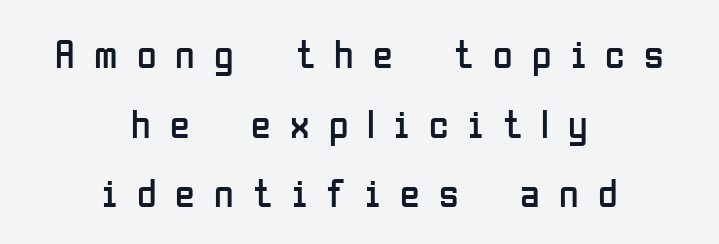
{"serif": "no", "italic": "no", "bold": "no", "weight": "regular", "width": "condensed", "stroke_contrast": "low", "x_height": "medium", "monospaced": "no", "underline": "no", "align": "center", "line_spacing_ratio": 1.74, "letter_spacing": "wide", "letter_spacing_em": 0.48, "glyph_px": 40}
